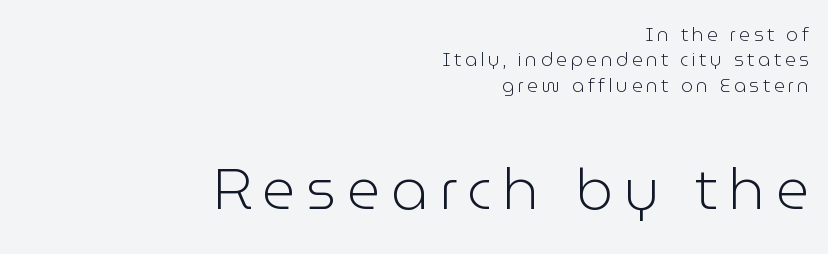
The image shows 58 px light sans-serif type, upright; set right-aligned, normal line spacing (1.34x), not underlined; the second (bottom) block is 3.05x larger; low stroke contrast and a medium x-height.
